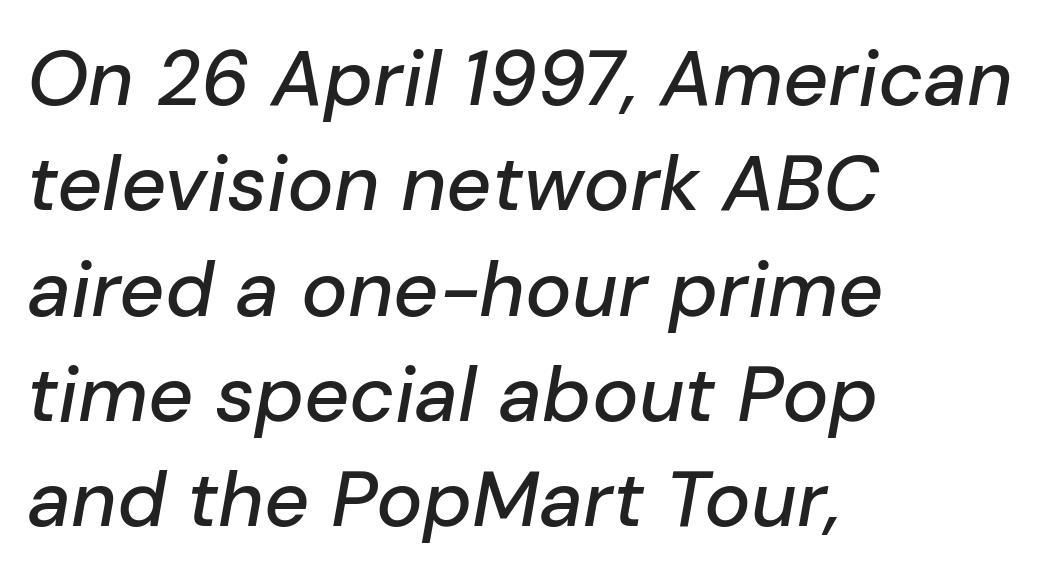
The image shows 78 px text type, italic (leaning right); set left-aligned, normal line spacing (1.35x), normal letter spacing, not underlined; low stroke contrast and a medium x-height.
